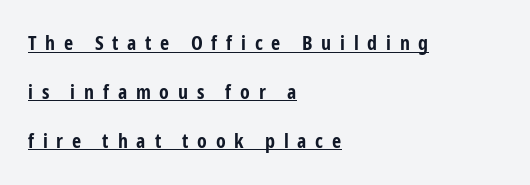
{"italic": "no", "bold": "yes", "underline": "yes", "align": "left", "line_spacing": "loose", "line_spacing_ratio": 2.44, "letter_spacing": "wide", "letter_spacing_em": 0.44, "glyph_px": 20}
